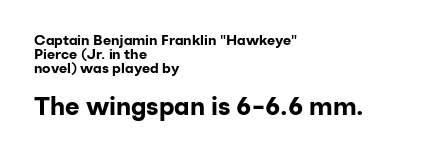
Top chunk: small. Bottom chunk: large. Rows of type sit shoulder to shoulder in the vertical direction. The rendering keeps characters at their native spacing. Descenders hang freely into open space. Notice how thick the strokes are: this is what a full bold looks like. Nope, not italic — everything's standing straight.
